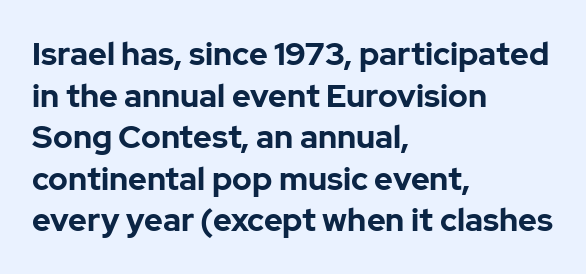
{"serif": "no", "italic": "no", "bold": "yes", "weight": "bold", "width": "normal", "stroke_contrast": "low", "x_height": "medium", "monospaced": "no", "underline": "no", "align": "left", "line_spacing": "normal", "line_spacing_ratio": 1.3, "letter_spacing": "normal", "letter_spacing_em": 0.0, "glyph_px": 32}
